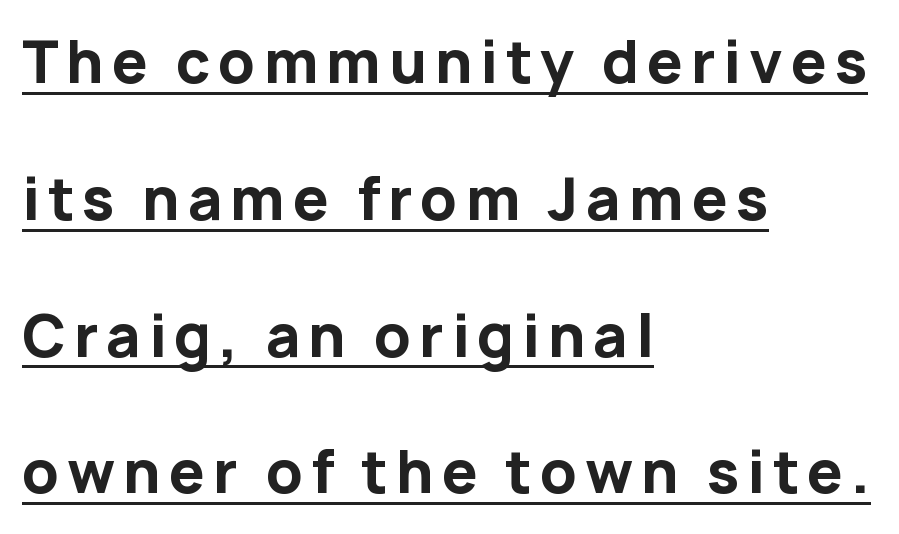
The image shows 57 px bold sans-serif type, upright; set left-aligned, loose line spacing (2.4x), underlined; low stroke contrast and a medium x-height.
